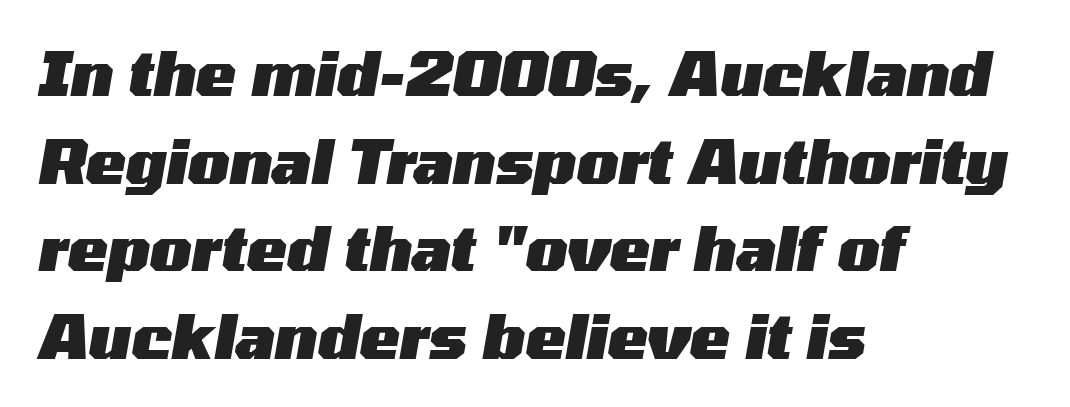
The image shows 60 px heavy, wide type, italic (leaning right); set left-aligned, normal line spacing (1.46x), normal letter spacing, not underlined; medium stroke contrast and a medium x-height.
